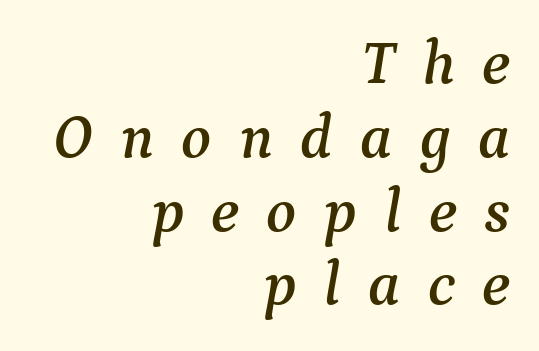
Is the letter spacing exaggerated? Yes — the characters are pushed far apart. An italicized treatment has been applied to the whole sample. Line ends are locked; line starts wander. Each letter's strokes conclude with small projecting serifs. Think of a printed novel: that variable character pitch is what you see here.
